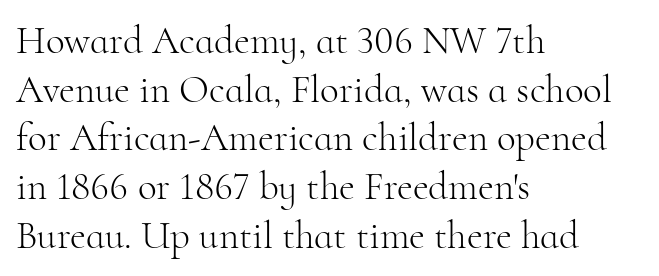
The image shows 39 px light serif type, upright; set left-aligned, normal line spacing (1.25x), normal letter spacing, not underlined; high stroke contrast and a small x-height.
